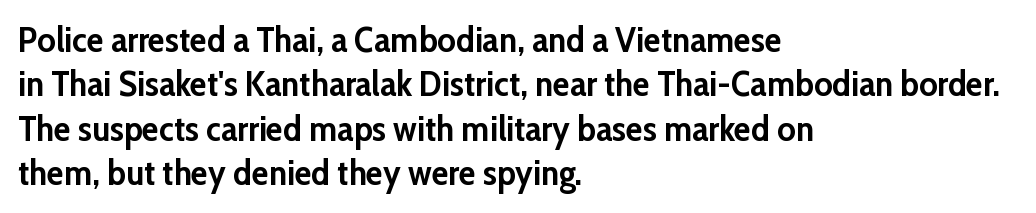
Q: Is the text bold? A: Yes.
Q: Is the text italic (slanted)? A: No, it is upright.
Q: Is the typeface a serif or a sans-serif typeface? A: Sans-serif.
Q: Is the text underlined? A: No.
Q: How is the paragraph aligned? A: Left-aligned.
Q: Is the spacing between letters normal or unusually wide? A: Normal.
Q: Is the spacing between lines tight, normal or loose? A: Normal.
Q: Width (condensed, normal, or wide)? A: Normal.
Q: Stroke contrast? A: Low.
Q: x-height? A: Medium.
Q: Monospaced? A: No.
